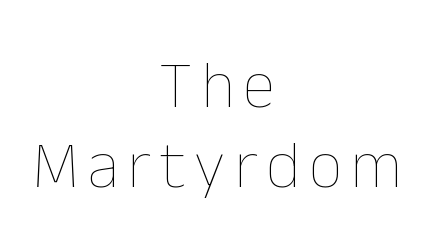
Designer's note — italics off, roman on. Varying glyph widths throughout — classic text-font behaviour. Which margin do the lines hug? Neither — every line sits in the middle. Vertical stems look standard width or narrower in stroke. Letters rest on an invisible, unmarked baseline.
